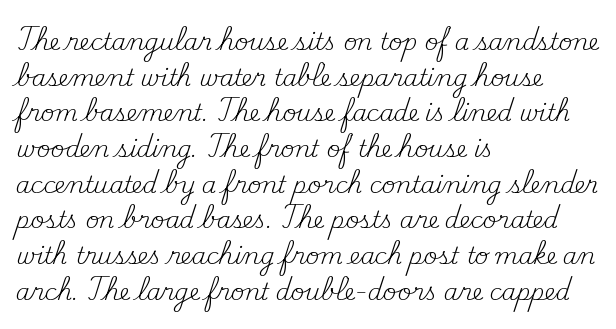
The image shows 23 px text type; set left-aligned, normal line spacing (1.55x), normal letter spacing, not underlined.
